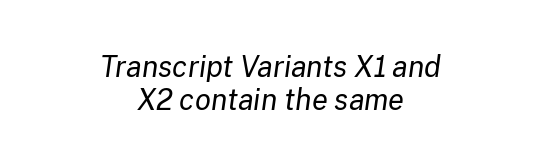
{"italic": "yes", "lean": "right", "slant_degrees": 8, "bold": "no", "weight": "regular", "width": "normal", "stroke_contrast": "low", "x_height": "medium", "monospaced": "no", "underline": "no", "align": "center", "line_spacing": "tight", "line_spacing_ratio": 1.14, "letter_spacing": "normal", "letter_spacing_em": 0.0, "glyph_px": 29}
